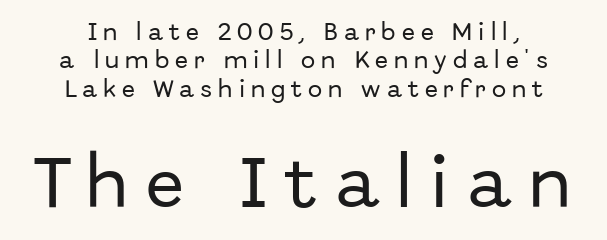
The typesetter chose a symmetrical, centered arrangement here. This sample keeps an unexceptional amount of space between lines. These lines have a slow, spaced-out rhythm from letter to letter. Any mark beneath the type? The region is blank. The type sits square on the baseline with zero lean.
